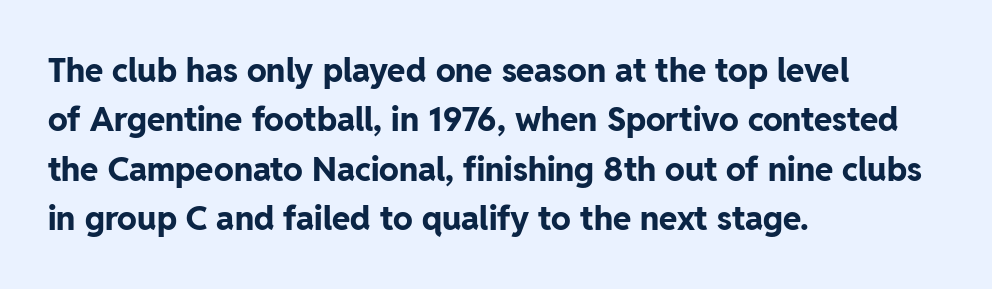
{"serif": "no", "italic": "no", "bold": "yes", "weight": "bold", "width": "normal", "stroke_contrast": "low", "x_height": "medium", "monospaced": "no", "underline": "no", "align": "left", "line_spacing": "normal", "line_spacing_ratio": 1.5, "letter_spacing": "normal", "letter_spacing_em": 0.0, "glyph_px": 33}
